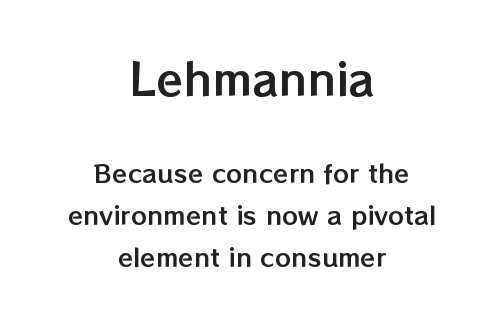
{"italic": "no", "width": "normal", "stroke_contrast": "low", "x_height": "medium", "monospaced": "no", "underline": "no", "align": "center", "line_spacing": "normal", "line_spacing_ratio": 1.69, "letter_spacing": "normal", "letter_spacing_em": 0.0, "larger_block": "first", "size_ratio": 1.76, "glyph_px": 44}
